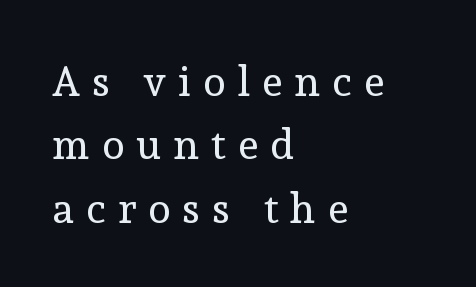
The image shows 42 px regular-weight serif type, upright; set left-aligned, normal line spacing (1.51x), unusually wide letter spacing (+0.29 em), not underlined; a medium x-height.
